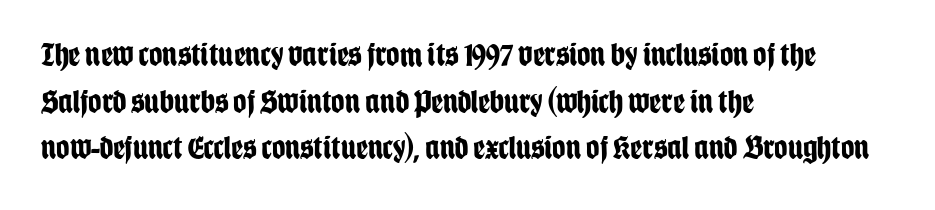
{"serif": "no", "italic": "no", "bold": "yes", "weight": "bold", "width": "condensed", "stroke_contrast": "low", "x_height": "large", "monospaced": "no", "underline": "no", "align": "left", "line_spacing": "normal", "line_spacing_ratio": 1.41, "letter_spacing": "normal", "letter_spacing_em": 0.0, "glyph_px": 33}
